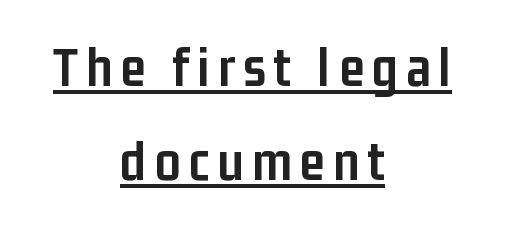
{"serif": "no", "italic": "no", "bold": "yes", "weight": "semibold", "width": "condensed", "stroke_contrast": "low", "x_height": "medium", "monospaced": "no", "underline": "yes", "align": "center", "line_spacing": "normal", "line_spacing_ratio": 1.65, "glyph_px": 57}
